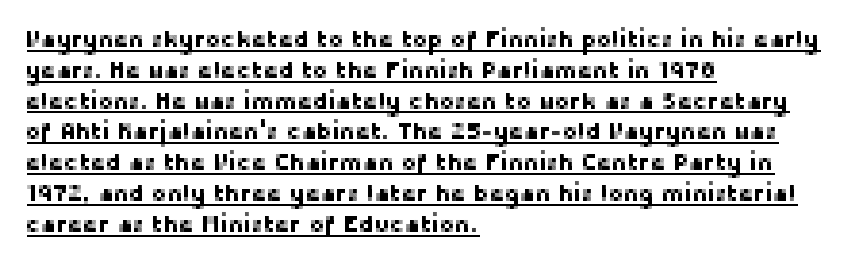
The image shows 23 px text type, upright; set left-aligned, normal line spacing (1.34x), normal letter spacing, underlined.
